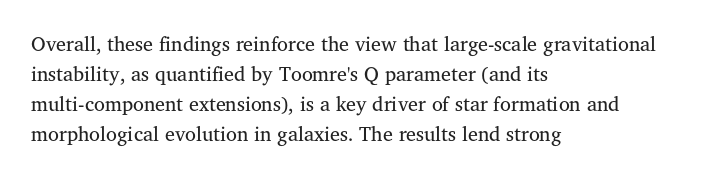
The face looks like a standard text weight, possibly lighter. A normal amount of white space separates one row of letters from the next. Line beginnings align vertically; line endings do not. The horizontal fit of the characters is conventional and even. The passage shown is not underscored anywhere.
